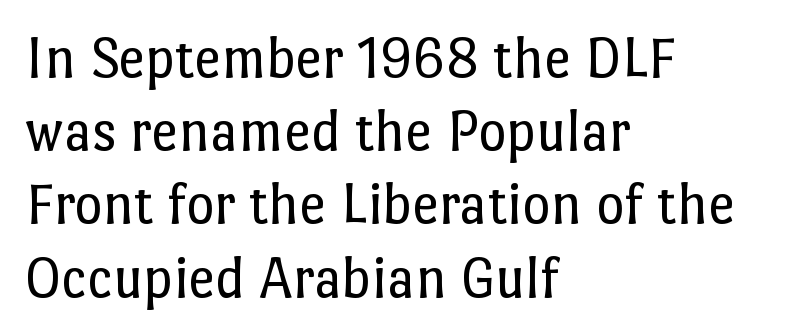
{"italic": "no", "bold": "no", "weight": "regular", "width": "normal", "stroke_contrast": "low", "x_height": "medium", "monospaced": "no", "underline": "no", "align": "left", "line_spacing_ratio": 1.22, "letter_spacing": "normal", "letter_spacing_em": 0.0, "glyph_px": 60}
